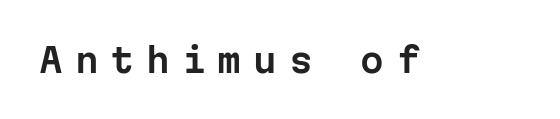
{"serif": "no", "italic": "no", "width": "normal", "stroke_contrast": "low", "x_height": "medium", "monospaced": "yes", "underline": "no", "letter_spacing": "wide", "letter_spacing_em": 0.35, "glyph_px": 34}
